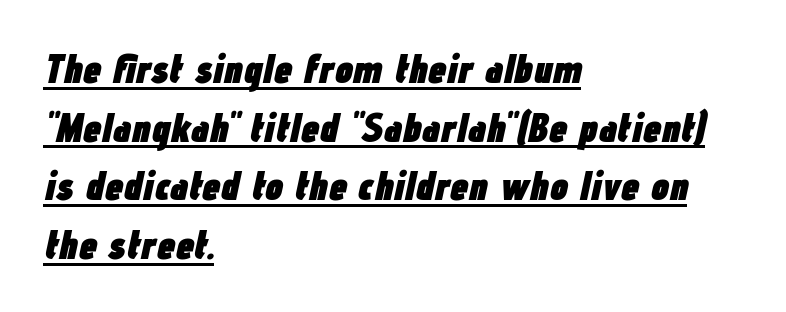
{"italic": "yes", "lean": "right", "slant_degrees": 12, "bold": "yes", "weight": "heavy", "width": "condensed", "stroke_contrast": "low", "x_height": "medium", "monospaced": "no", "underline": "yes", "align": "left", "line_spacing": "normal", "line_spacing_ratio": 1.43, "letter_spacing": "normal", "letter_spacing_em": 0.0, "glyph_px": 41}
